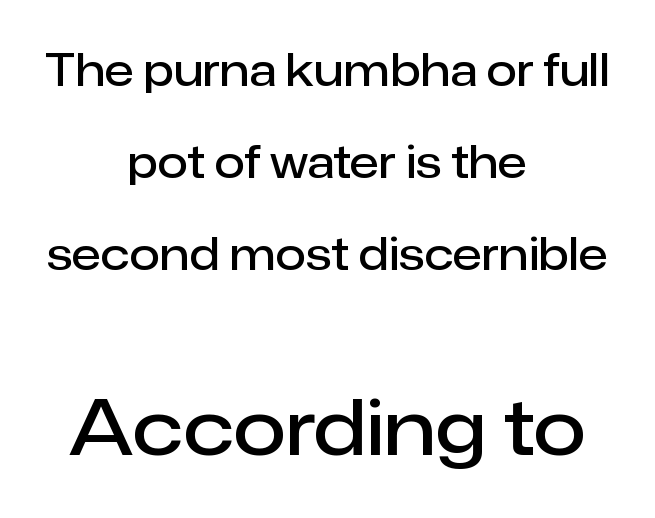
The image shows 77 px semibold sans-serif type, upright; set centered, loose line spacing (2.09x), normal letter spacing, not underlined; the second (bottom) block is 1.75x larger; low stroke contrast and a medium x-height.
